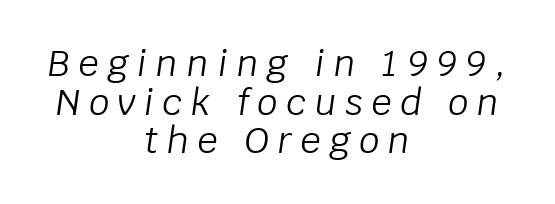
Q: Is the text bold? A: No.
Q: Is the text italic (slanted)? A: Yes, it leans right by about 8 degrees.
Q: Is the text underlined? A: No.
Q: How is the paragraph aligned? A: Centered.
Q: Is the spacing between letters normal or unusually wide? A: Unusually wide.
Q: Is the spacing between lines tight, normal or loose? A: Tight.
Q: Width (condensed, normal, or wide)? A: Normal.
Q: Stroke contrast? A: Low.
Q: x-height? A: Large.
Q: Monospaced? A: No.
